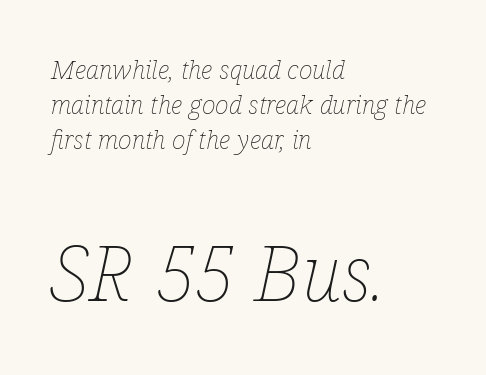
The block of text has a typical density, with ordinary space between rows. Descender tails drop into unmarked territory. The passage shown is typed in a proportional face where columns would drift. Leftover space on each line is placed entirely after the last word. Letter spacing: default.
